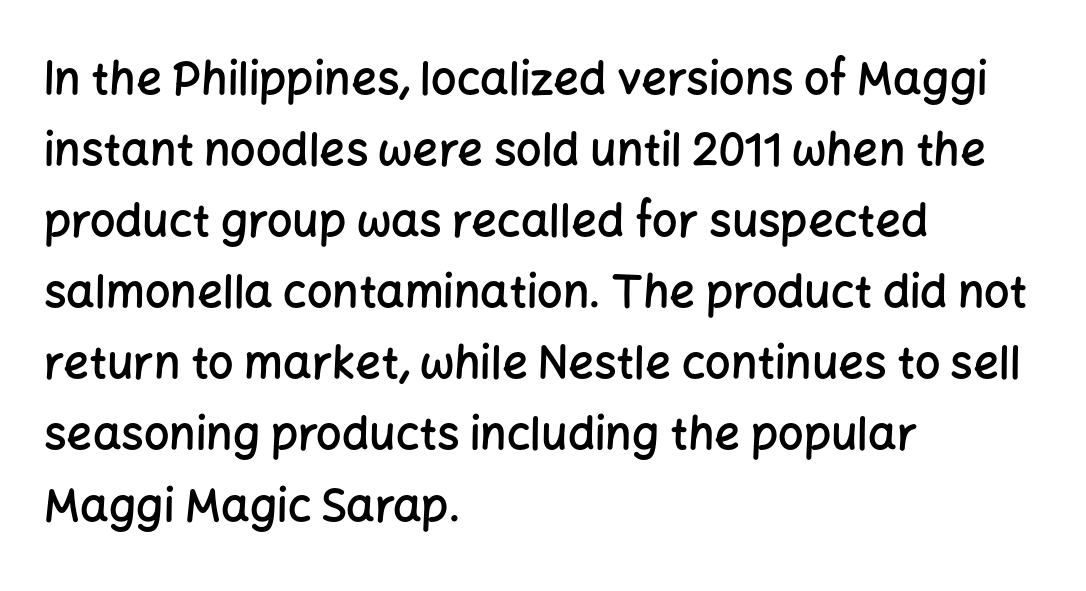
Q: Is the text bold? A: Semi-bold.
Q: Is the text italic (slanted)? A: No, it is upright.
Q: Is the typeface a serif or a sans-serif typeface? A: Sans-serif.
Q: Is the text underlined? A: No.
Q: How is the paragraph aligned? A: Left-aligned.
Q: Is the spacing between letters normal or unusually wide? A: Normal.
Q: Is the spacing between lines tight, normal or loose? A: Normal.
Q: Width (condensed, normal, or wide)? A: Normal.
Q: Stroke contrast? A: Low.
Q: x-height? A: Medium.
Q: Monospaced? A: No.
